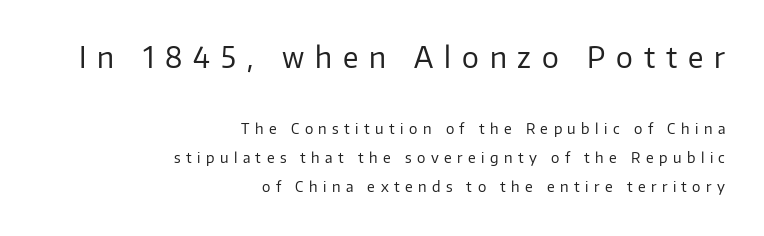
The letters are spread apart with noticeably loose tracking. No word sits above an underline. Typographically, this falls in the sans-serif category. The lettering holds an erect, upright posture throughout. Reading top to bottom, the characters get smaller at the block break.
